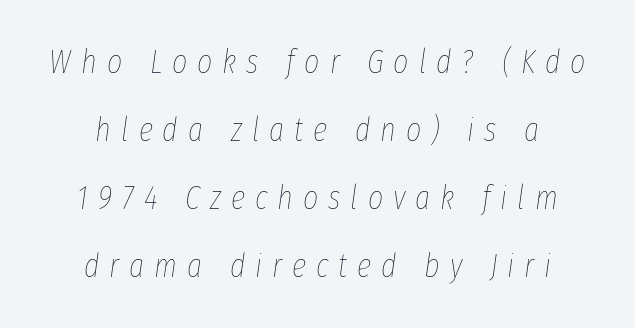
The image shows 33 px thin, condensed type, italic (leaning right); set centered, loose line spacing (2.06x), unusually wide letter spacing (+0.3 em), not underlined; low stroke contrast and a medium x-height.
